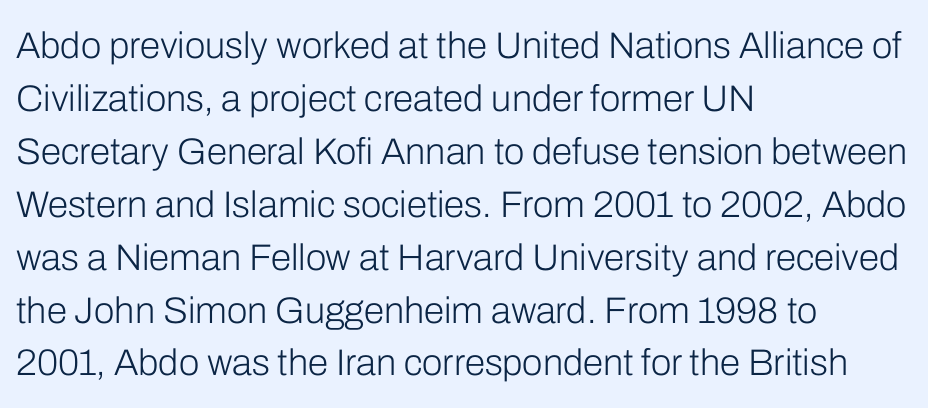
Q: Is the text bold? A: No.
Q: Is the text italic (slanted)? A: No, it is upright.
Q: Is the typeface a serif or a sans-serif typeface? A: Sans-serif.
Q: Is the text underlined? A: No.
Q: How is the paragraph aligned? A: Left-aligned.
Q: Is the spacing between letters normal or unusually wide? A: Normal.
Q: Is the spacing between lines tight, normal or loose? A: Normal.
Q: Width (condensed, normal, or wide)? A: Normal.
Q: Stroke contrast? A: Low.
Q: x-height? A: Medium.
Q: Monospaced? A: No.
